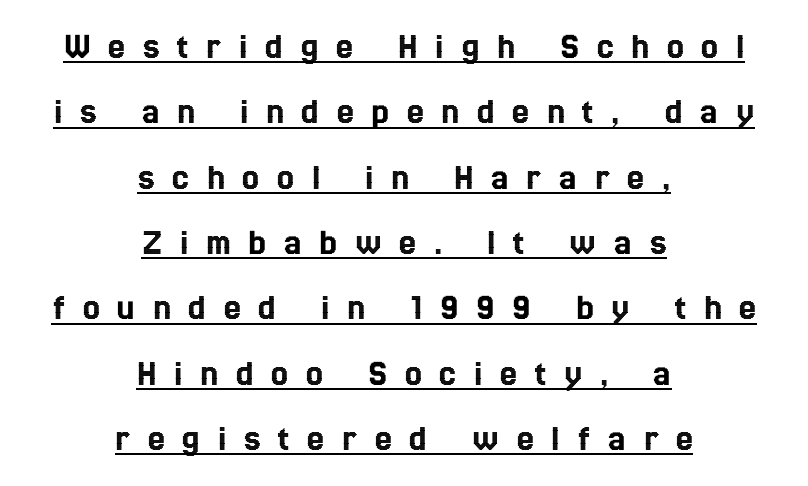
The image shows 38 px condensed type, upright; set centered, line spacing 1.72x, unusually wide letter spacing (+0.47 em), underlined; a medium x-height.
